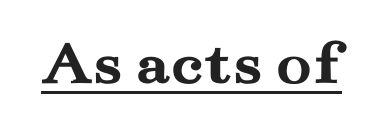
Q: Is the text bold? A: Yes.
Q: Is the text italic (slanted)? A: No, it is upright.
Q: Is the typeface a serif or a sans-serif typeface? A: Serif.
Q: Is the text underlined? A: Yes.
Q: Is the spacing between letters normal or unusually wide? A: Normal.
Q: Width (condensed, normal, or wide)? A: Wide.
Q: Stroke contrast? A: Medium.
Q: x-height? A: Small.
Q: Monospaced? A: No.
